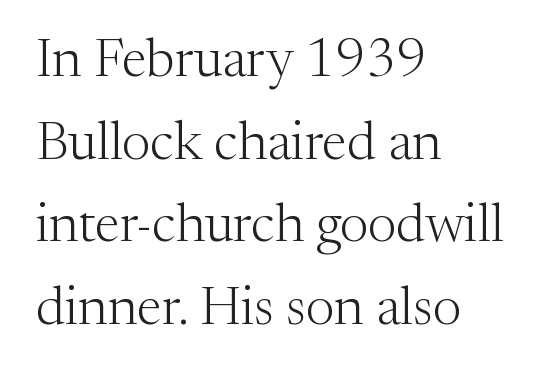
{"serif": "yes", "italic": "no", "bold": "no", "weight": "light", "width": "normal", "stroke_contrast": "medium", "x_height": "medium", "monospaced": "no", "underline": "no", "align": "left", "line_spacing": "normal", "line_spacing_ratio": 1.53, "letter_spacing": "normal", "letter_spacing_em": 0.0, "glyph_px": 54}
